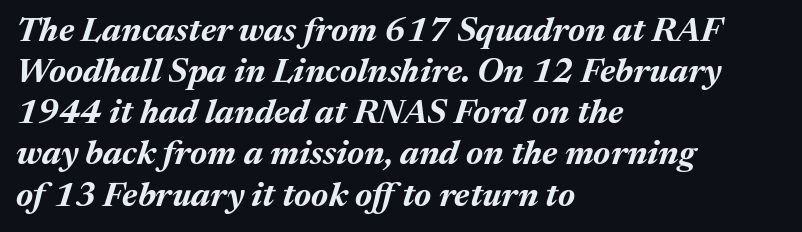
Q: Is the text bold? A: Yes.
Q: Is the text italic (slanted)? A: Yes, it leans right by about 17 degrees.
Q: Is the text underlined? A: No.
Q: How is the paragraph aligned? A: Left-aligned.
Q: Is the spacing between letters normal or unusually wide? A: Normal.
Q: Width (condensed, normal, or wide)? A: Normal.
Q: Stroke contrast? A: Medium.
Q: x-height? A: Medium.
Q: Monospaced? A: No.
